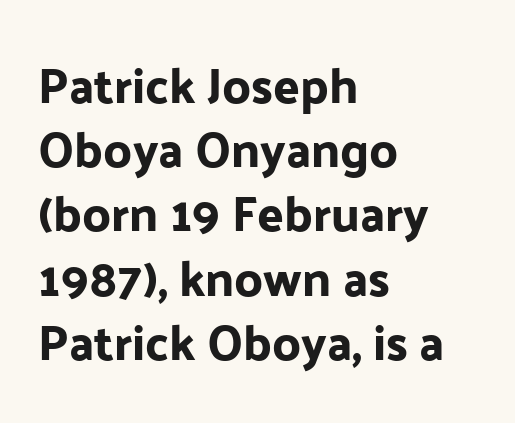
The image shows 49 px sans-serif type, upright; set left-aligned, normal line spacing (1.31x), normal letter spacing, not underlined; low stroke contrast and a medium x-height.
